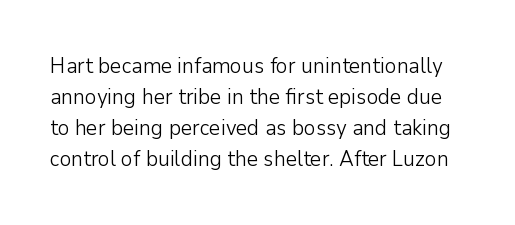
Q: Is the text bold? A: No.
Q: Is the text italic (slanted)? A: No, it is upright.
Q: Is the text underlined? A: No.
Q: Is the spacing between letters normal or unusually wide? A: Normal.
Q: Is the spacing between lines tight, normal or loose? A: Normal.
